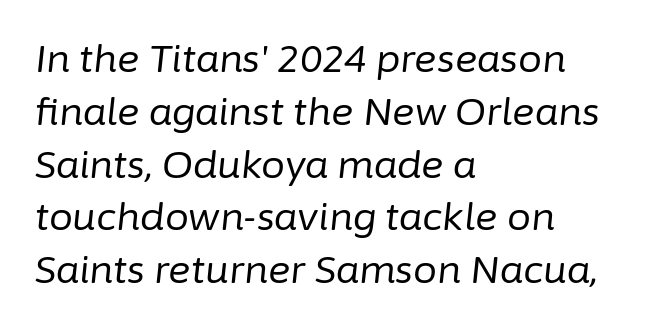
All the whitespace from short lines collects on the right. The face used here is proportionally spaced, like ordinary book or web type. Type without underlining. Rendered with sloped, italic letterforms.
